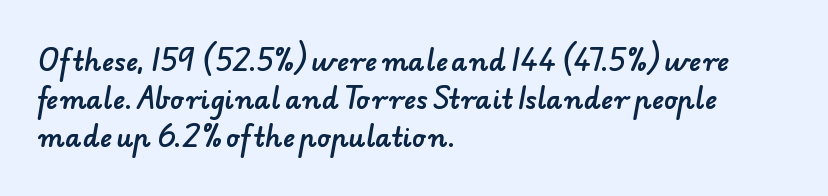
A typesetter would call this leading conventional body-copy spacing. The type is set solid horizontally, with unmodified tracking. This rendering features lettering with no underline. Visually the block forms a straight wall on the left and a jagged coastline on the right.
